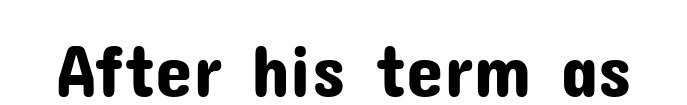
{"serif": "no", "italic": "no", "width": "normal", "stroke_contrast": "low", "x_height": "medium", "monospaced": "no", "underline": "no", "letter_spacing": "normal", "letter_spacing_em": 0.0, "glyph_px": 75}
